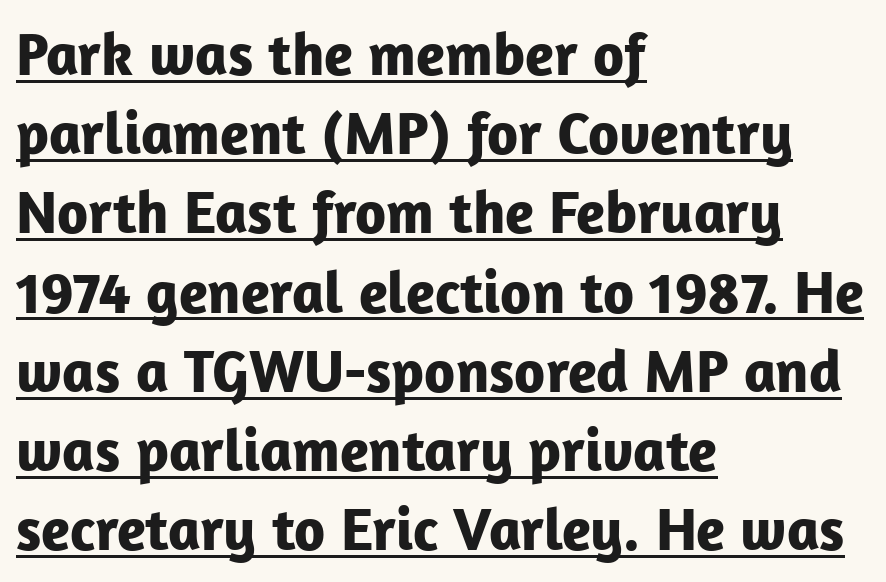
You can tell from the bare stems that sans-serif type was used. Looks like regular typesetting: each glyph gets only the width it needs. Line spacing here is normal. You can see a thin bar hugging the bottom of the glyphs.
